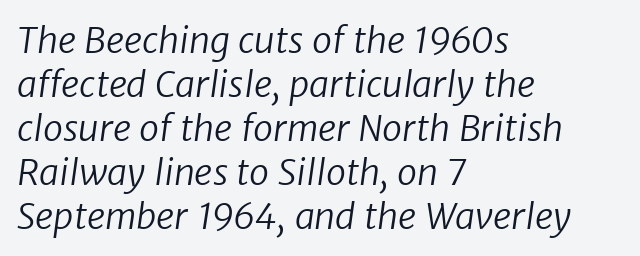
Q: Is the text bold? A: No.
Q: Is the typeface a serif or a sans-serif typeface? A: Sans-serif.
Q: Is the text underlined? A: No.
Q: How is the paragraph aligned? A: Left-aligned.
Q: Is the spacing between letters normal or unusually wide? A: Normal.
Q: Width (condensed, normal, or wide)? A: Normal.
Q: Stroke contrast? A: Low.
Q: x-height? A: Medium.
Q: Monospaced? A: No.
